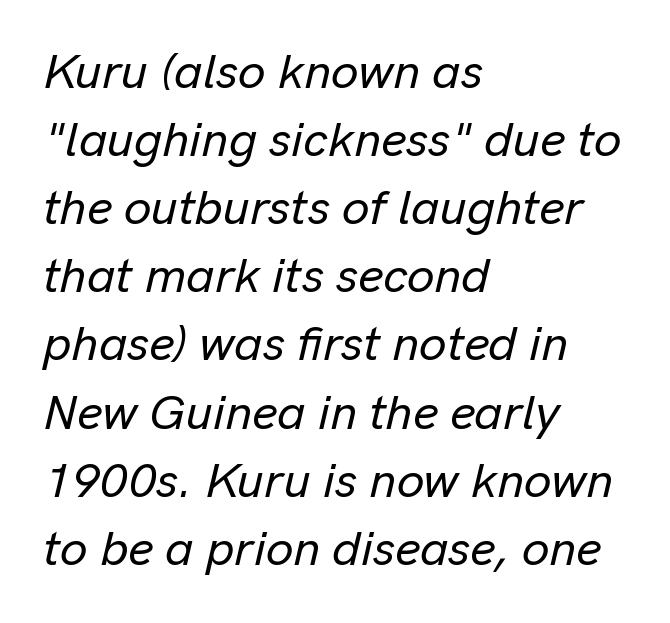
The image shows 49 px text type, italic (leaning right); set left-aligned, normal line spacing (1.39x), normal letter spacing, not underlined; low stroke contrast and a medium x-height.
